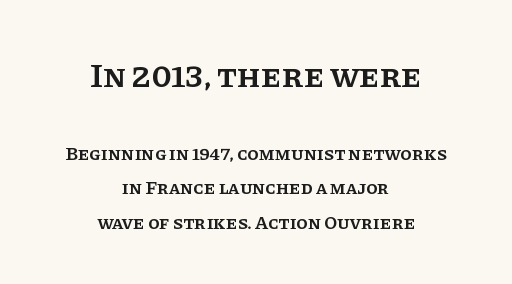
{"serif": "yes", "italic": "no", "bold": "semi", "weight": "semibold", "width": "normal", "stroke_contrast": "low", "x_height": "large", "monospaced": "no", "underline": "no", "align": "center", "line_spacing_ratio": 1.81, "letter_spacing": "normal", "letter_spacing_em": 0.0, "larger_block": "first", "size_ratio": 1.79, "glyph_px": 34}
